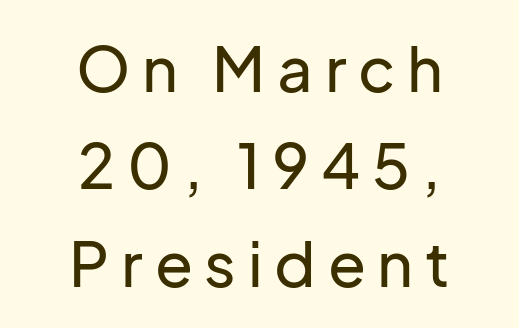
{"serif": "no", "italic": "no", "width": "normal", "stroke_contrast": "low", "x_height": "medium", "monospaced": "no", "underline": "no", "align": "center", "line_spacing": "normal", "line_spacing_ratio": 1.57, "glyph_px": 62}
